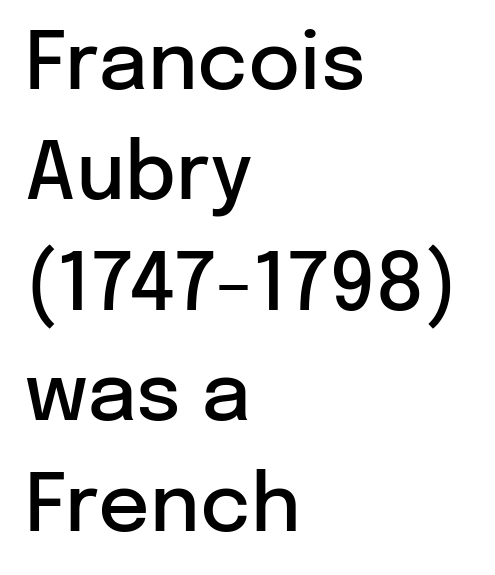
Q: Is the text bold? A: Semi-bold.
Q: Is the text italic (slanted)? A: No, it is upright.
Q: Is the typeface a serif or a sans-serif typeface? A: Sans-serif.
Q: Is the text underlined? A: No.
Q: How is the paragraph aligned? A: Left-aligned.
Q: Is the spacing between letters normal or unusually wide? A: Normal.
Q: Is the spacing between lines tight, normal or loose? A: Normal.
Q: Width (condensed, normal, or wide)? A: Normal.
Q: Stroke contrast? A: Low.
Q: x-height? A: Medium.
Q: Monospaced? A: No.
